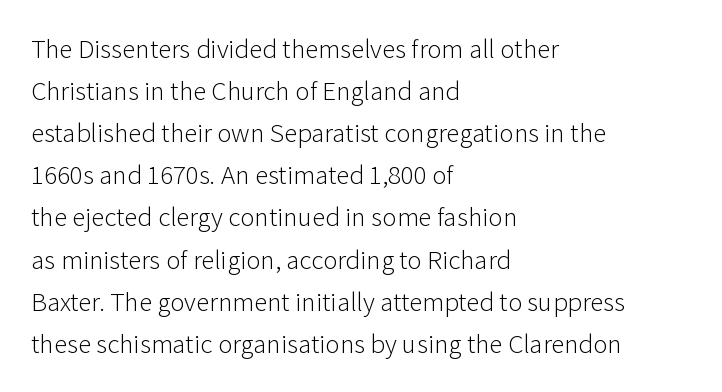
The image shows 27 px text type, upright; set left-aligned, normal line spacing (1.56x), normal letter spacing, not underlined.
